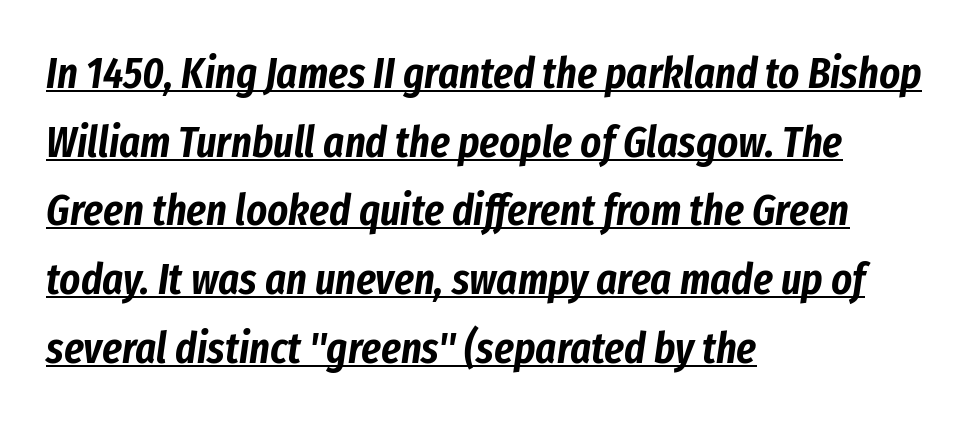
Underlining? Definitely there. Vertical spacing — default. Here the glyphs are tracked normally, forming tight word shapes. The lettering tilts uniformly, giving the passage an italic look. The passage shown is typed in a proportional face where columns would drift.
